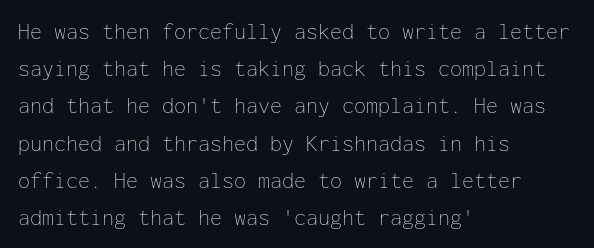
{"italic": "no", "bold": "no", "underline": "no", "align": "left", "line_spacing": "normal", "line_spacing_ratio": 1.55, "letter_spacing": "normal", "letter_spacing_em": 0.0, "glyph_px": 24}
